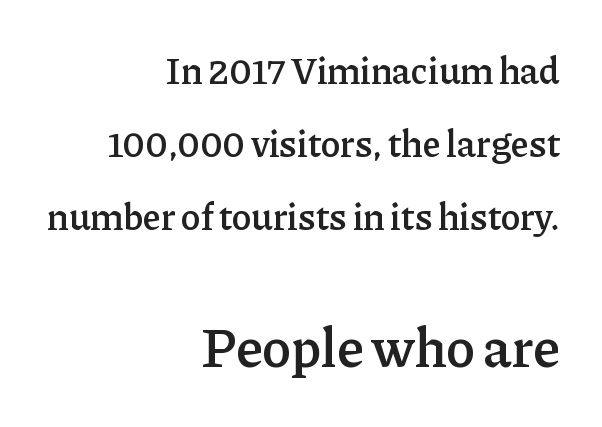
This sample uses an upright cut, with every glyph sitting square on the baseline. A fair bit of extra ink — the face is semibold, not bold. The paragraph has a hard right edge and a soft left edge. This sample uses plain, unmodified letter spacing. Is this a sans? No — the strokes have serifs. A student would notice the bottom passage is typeset larger than what precedes it.
